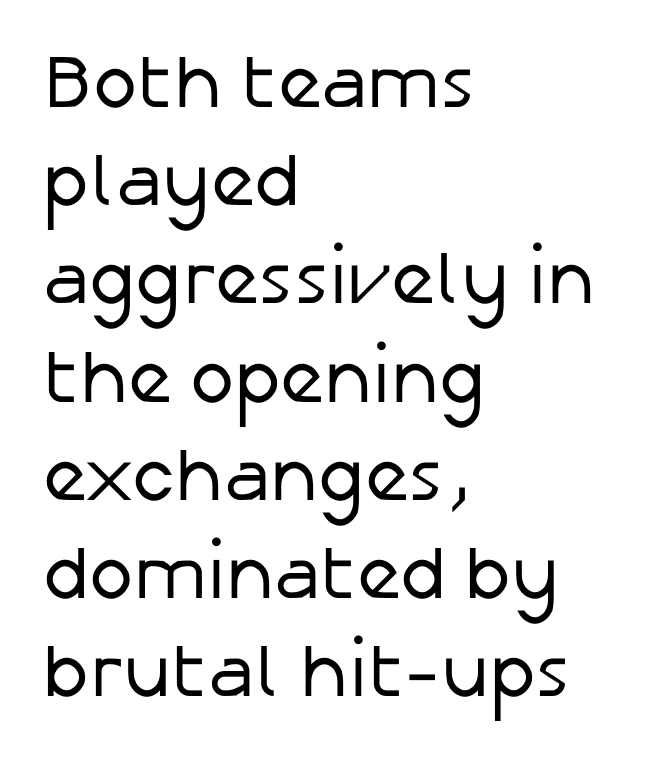
{"serif": "no", "italic": "no", "bold": "no", "weight": "regular", "width": "normal", "stroke_contrast": "low", "x_height": "medium", "monospaced": "no", "underline": "no", "align": "left", "line_spacing": "normal", "line_spacing_ratio": 1.31, "letter_spacing": "normal", "letter_spacing_em": 0.0, "glyph_px": 75}
